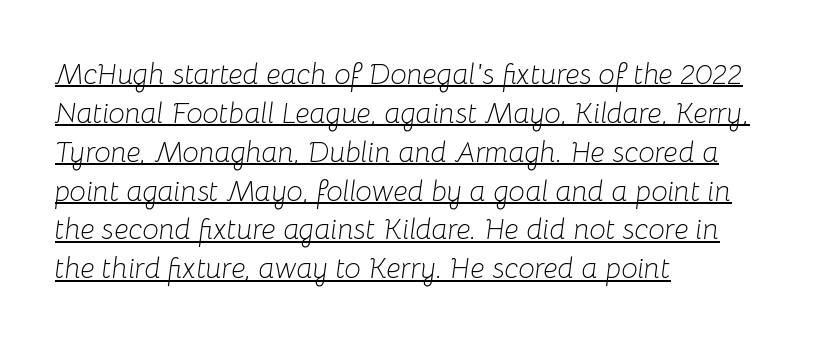
The image shows 29 px light type, italic (leaning right); set left-aligned, normal line spacing (1.34x), normal letter spacing, underlined; low stroke contrast and a medium x-height.
